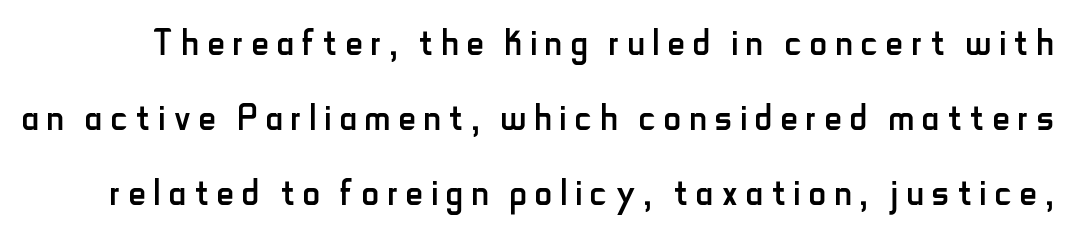
To sum up the face: it is a sans, with no serifs. Does the leading feel generous? No, just average. No word sits above an underline. The weight would be labelled regular, book, light, or lighter still.
